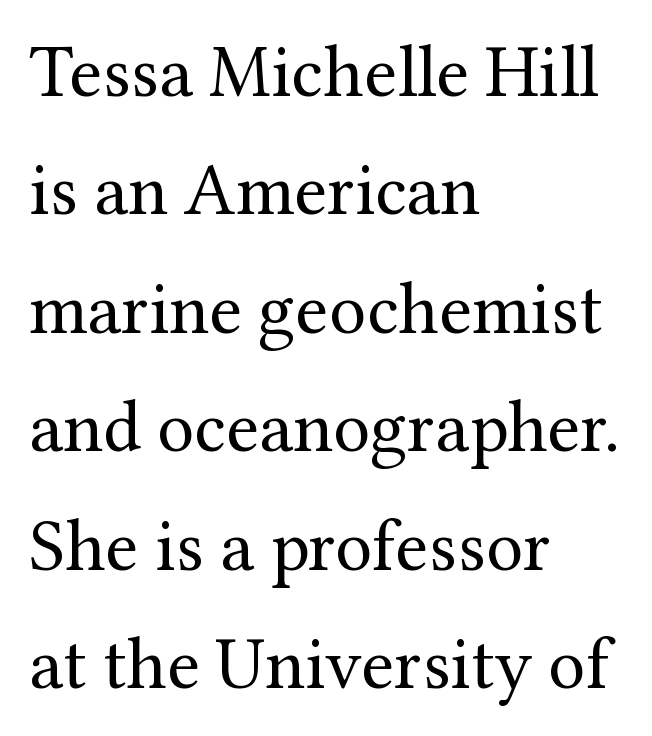
{"serif": "yes", "italic": "no", "bold": "no", "weight": "regular", "width": "normal", "stroke_contrast": "medium", "x_height": "medium", "monospaced": "no", "underline": "no", "align": "left", "line_spacing": "normal", "line_spacing_ratio": 1.6, "letter_spacing": "normal", "letter_spacing_em": 0.0, "glyph_px": 74}
